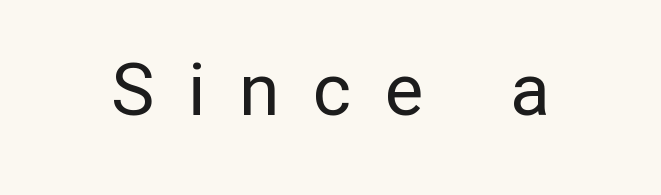
The image shows 73 px regular-weight sans-serif type, upright; set unusually wide letter spacing (+0.46 em), not underlined; low stroke contrast and a medium x-height.
